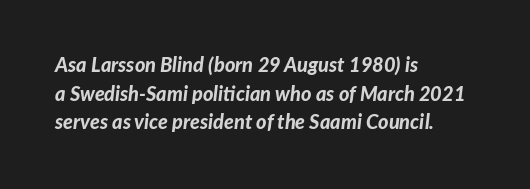
{"italic": "yes", "lean": "right", "slant_degrees": 7, "bold": "yes", "underline": "no", "align": "left", "line_spacing": "normal", "line_spacing_ratio": 1.43, "letter_spacing": "normal", "letter_spacing_em": 0.0, "glyph_px": 20}
